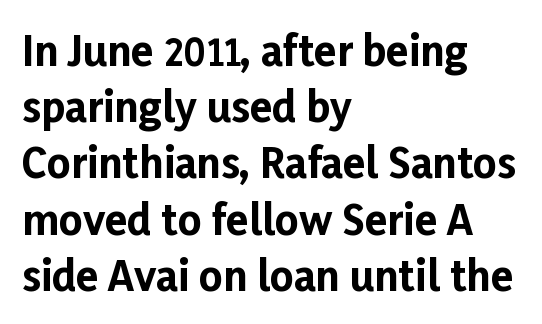
{"serif": "no", "italic": "no", "bold": "yes", "weight": "bold", "width": "normal", "stroke_contrast": "low", "x_height": "medium", "monospaced": "no", "underline": "no", "align": "left", "line_spacing": "normal", "line_spacing_ratio": 1.37, "letter_spacing": "normal", "letter_spacing_em": 0.0, "glyph_px": 41}
